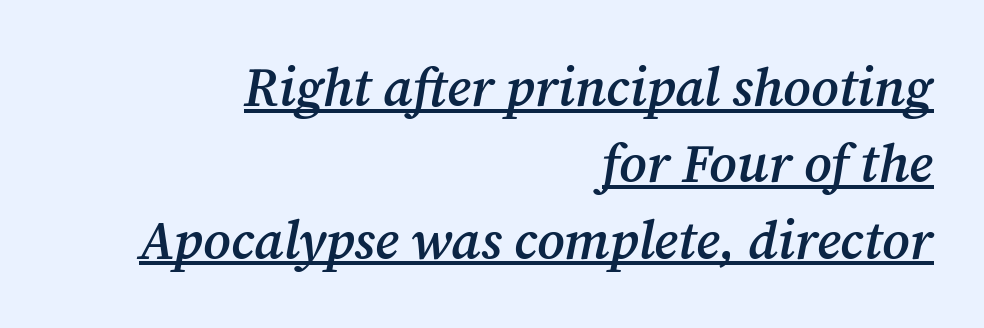
Q: Is the text bold? A: Semi-bold.
Q: Is the text italic (slanted)? A: Yes, it leans right by about 12 degrees.
Q: Is the typeface a serif or a sans-serif typeface? A: Serif.
Q: Is the text underlined? A: Yes.
Q: How is the paragraph aligned? A: Right-aligned.
Q: Is the spacing between letters normal or unusually wide? A: Normal.
Q: Is the spacing between lines tight, normal or loose? A: Normal.
Q: Width (condensed, normal, or wide)? A: Normal.
Q: Stroke contrast? A: Medium.
Q: x-height? A: Medium.
Q: Monospaced? A: No.
